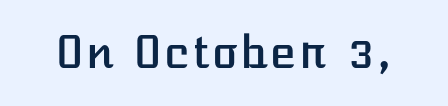
The image shows 44 px text type, upright; set normal letter spacing, not underlined; low stroke contrast and a medium x-height.
